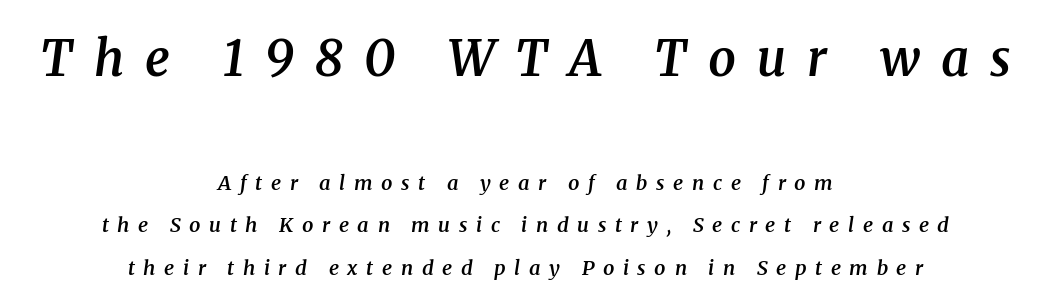
The image shows 49 px semibold serif type, italic (leaning right); set centered, loose line spacing (2.12x), unusually wide letter spacing (+0.43 em), not underlined; the first (top) block is 2.45x larger; medium stroke contrast and a medium x-height.
